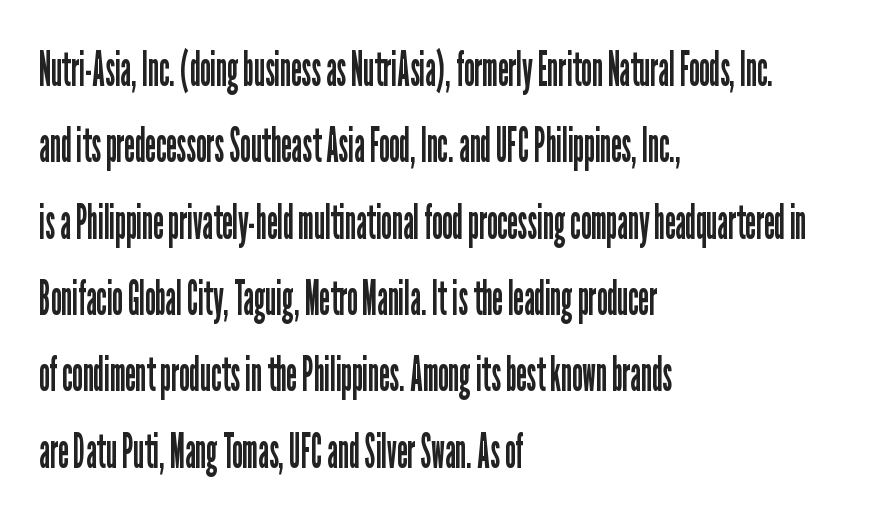
{"serif": "no", "italic": "no", "bold": "no", "weight": "regular", "width": "condensed", "stroke_contrast": "low", "x_height": "medium", "monospaced": "no", "underline": "no", "align": "left", "line_spacing": "normal", "line_spacing_ratio": 1.59, "letter_spacing": "normal", "letter_spacing_em": 0.0, "glyph_px": 48}
